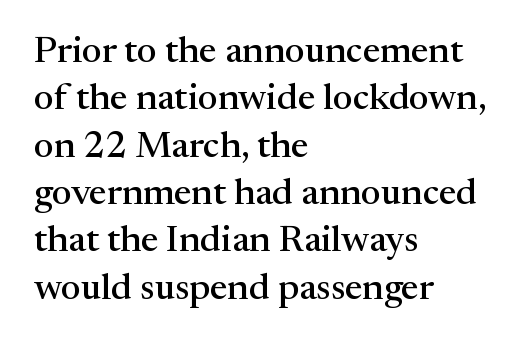
Each new line begins a customary step beneath the previous one. Think of a printed novel: that variable character pitch is what you see here. Nobody drew a line under any word here. Alignment: flush left.
